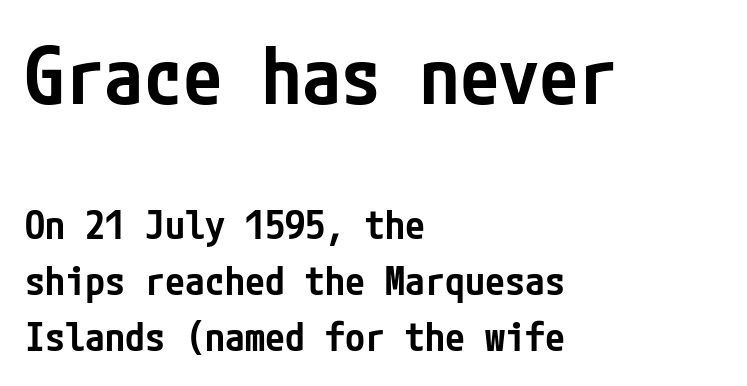
{"serif": "no", "italic": "no", "bold": "semi", "weight": "semibold", "width": "condensed", "stroke_contrast": "low", "x_height": "medium", "underline": "no", "align": "left", "line_spacing": "normal", "line_spacing_ratio": 1.4, "letter_spacing": "normal", "letter_spacing_em": 0.0, "larger_block": "first", "size_ratio": 1.98, "glyph_px": 79}
